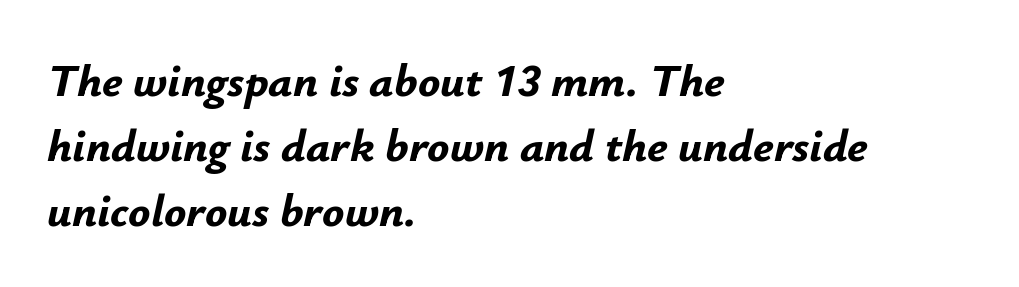
{"italic": "yes", "lean": "right", "slant_degrees": 12, "bold": "yes", "weight": "bold", "width": "normal", "stroke_contrast": "low", "x_height": "small", "monospaced": "no", "underline": "no", "align": "left", "line_spacing": "normal", "line_spacing_ratio": 1.41, "letter_spacing": "normal", "letter_spacing_em": 0.0, "glyph_px": 46}
